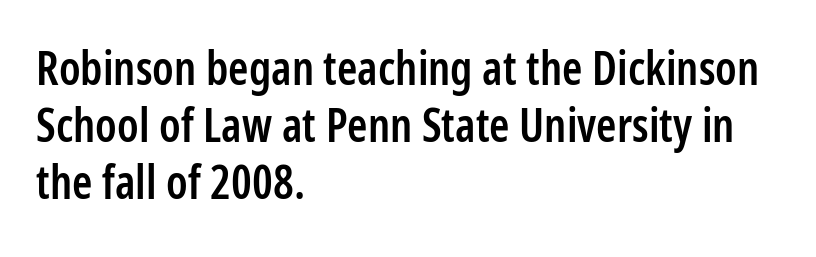
{"serif": "no", "italic": "no", "bold": "semi", "weight": "semibold", "width": "condensed", "stroke_contrast": "low", "x_height": "medium", "monospaced": "no", "underline": "no", "align": "left", "line_spacing_ratio": 1.24, "letter_spacing": "normal", "letter_spacing_em": 0.0, "glyph_px": 46}
